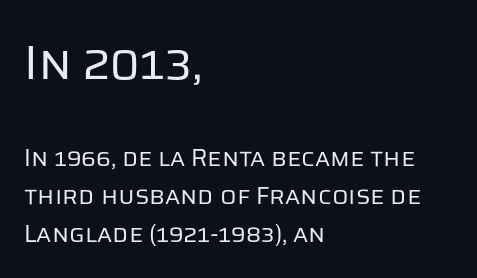
Q: Is the text bold? A: No.
Q: Is the text italic (slanted)? A: No, it is upright.
Q: Is the typeface a serif or a sans-serif typeface? A: Sans-serif.
Q: Is the text underlined? A: No.
Q: How is the paragraph aligned? A: Left-aligned.
Q: Is the spacing between letters normal or unusually wide? A: Normal.
Q: Is the spacing between lines tight, normal or loose? A: Normal.
Q: Which block of text is set in a larger size, the first (top) or the second (bottom)? A: The first (top) one.
Q: Width (condensed, normal, or wide)? A: Normal.
Q: Stroke contrast? A: Low.
Q: x-height? A: Large.
Q: Monospaced? A: No.
